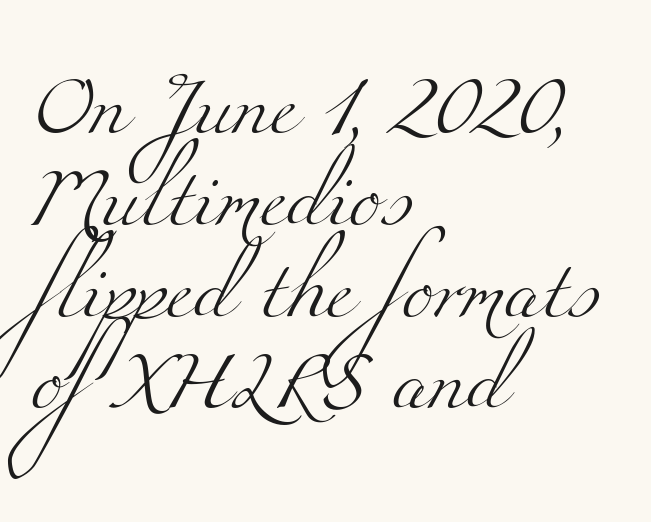
Vertically, the passage feels balanced, rows spaced as you'd expect. The string is rendered with underlining switched off. Nothing heavy about these letters — not bold at all. Tracking here is standard; glyphs follow each other at the usual distance.
